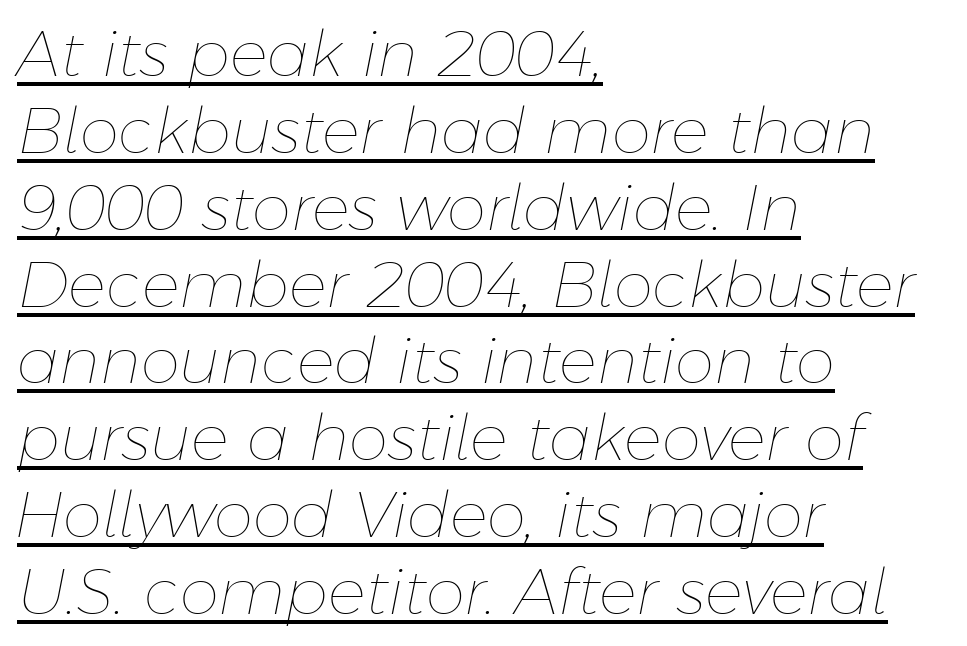
Q: Is the text bold? A: No.
Q: Is the text italic (slanted)? A: Yes, it leans right by about 11 degrees.
Q: Is the text underlined? A: Yes.
Q: How is the paragraph aligned? A: Left-aligned.
Q: Is the spacing between letters normal or unusually wide? A: Normal.
Q: Width (condensed, normal, or wide)? A: Normal.
Q: Stroke contrast? A: Low.
Q: x-height? A: Medium.
Q: Monospaced? A: No.
